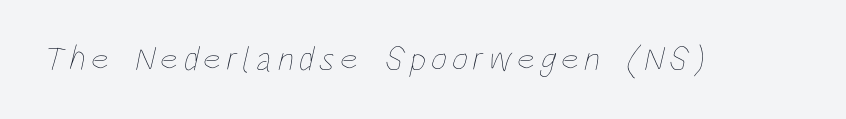
The image shows 35 px thin, condensed type; set not underlined; low stroke contrast and a large x-height.
